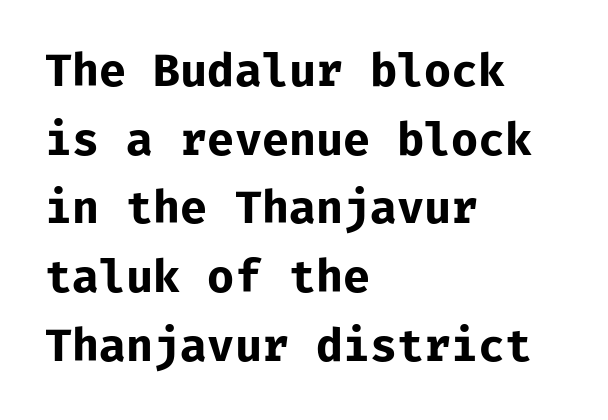
The image shows 44 px bold sans-serif type, upright; set left-aligned, normal line spacing (1.56x), normal letter spacing, not underlined; low stroke contrast and a medium x-height.
